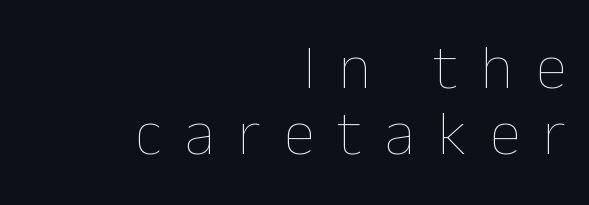
{"italic": "no", "bold": "no", "weight": "thin", "width": "normal", "stroke_contrast": "low", "x_height": "medium", "monospaced": "no", "underline": "no", "align": "right", "line_spacing": "tight", "line_spacing_ratio": 1.05, "letter_spacing": "wide", "letter_spacing_em": 0.37, "glyph_px": 63}
